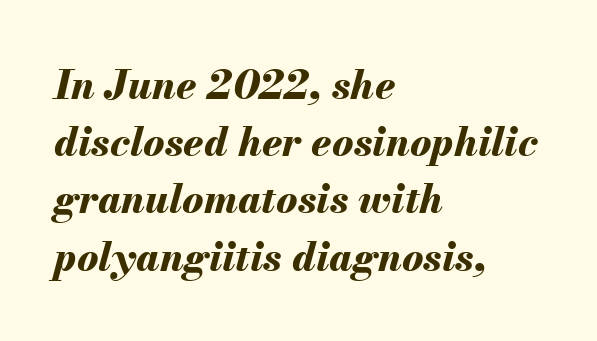
Q: Is the text bold? A: Yes.
Q: Is the text italic (slanted)? A: Yes, it leans right by about 13 degrees.
Q: Is the text underlined? A: No.
Q: How is the paragraph aligned? A: Left-aligned.
Q: Is the spacing between letters normal or unusually wide? A: Normal.
Q: Is the spacing between lines tight, normal or loose? A: Normal.
Q: Width (condensed, normal, or wide)? A: Normal.
Q: Stroke contrast? A: Medium.
Q: x-height? A: Small.
Q: Monospaced? A: No.
